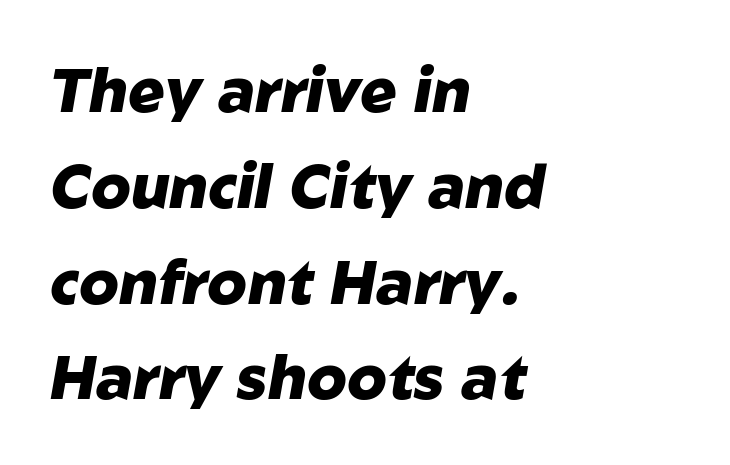
The image shows 61 px heavy type, italic (leaning right); set left-aligned, normal line spacing (1.57x), normal letter spacing, not underlined; low stroke contrast and a medium x-height.
